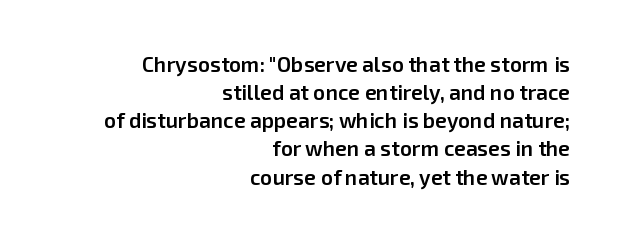
The font's upright variant was chosen for this text. These lines are set flush right with a ragged left edge. Notice how descenders clear the ascenders below comfortably — that's standard leading. Decoration check: the copy has no underline. Default kerning and tracking; the words read as compact shapes.
